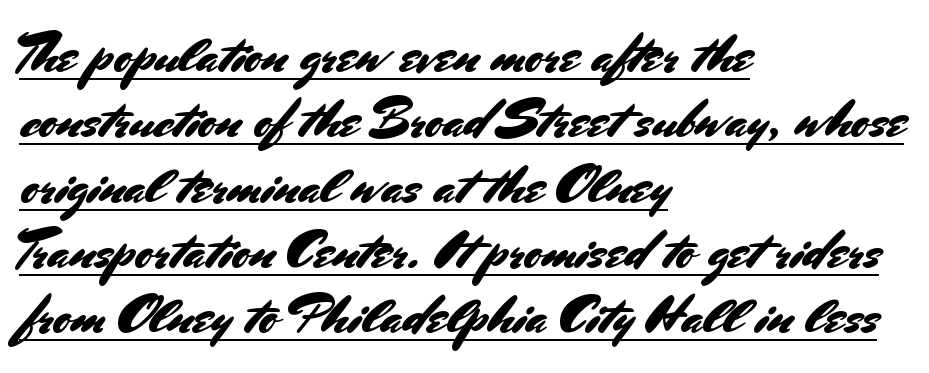
{"serif": "no", "width": "normal", "stroke_contrast": "medium", "x_height": "small", "monospaced": "no", "underline": "yes", "align": "left", "line_spacing_ratio": 1.21, "letter_spacing": "normal", "letter_spacing_em": 0.0, "glyph_px": 54}
